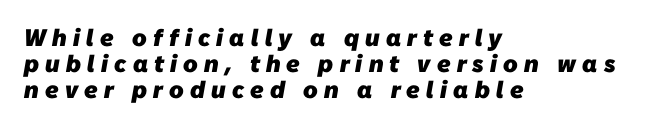
Q: Is the text bold? A: Yes.
Q: Is the text underlined? A: No.
Q: How is the paragraph aligned? A: Left-aligned.
Q: Is the spacing between letters normal or unusually wide? A: Unusually wide.
Q: Is the spacing between lines tight, normal or loose? A: Tight.
